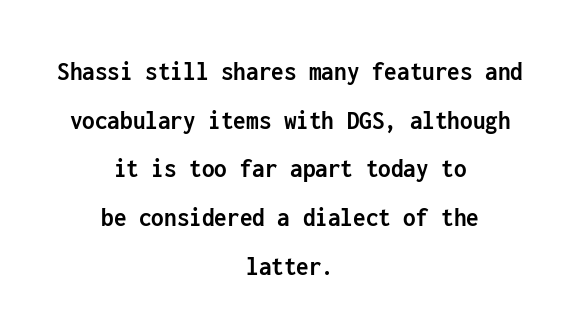
The horizontal fit of the characters is conventional and even. In CSS terms this would be text-align: center. In terms of weight, the rendering is a true, heavy bold. Characters remain perfectly vertical along every line. This is sans-serif lettering, the kind often seen on screens and signage.
